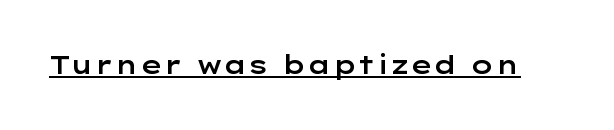
You can tell it's not italic because the verticals are truly vertical. Honestly, the letter spacing is just normal — you wouldn't notice it. Students, observe the line beneath the letters — that is underlining.
